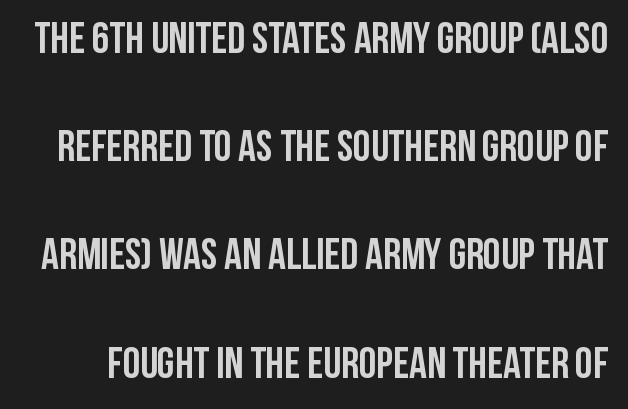
Q: Is the text bold? A: Yes.
Q: Is the text italic (slanted)? A: No, it is upright.
Q: Is the typeface a serif or a sans-serif typeface? A: Sans-serif.
Q: Is the text underlined? A: No.
Q: Is the spacing between letters normal or unusually wide? A: Normal.
Q: Is the spacing between lines tight, normal or loose? A: Loose.
Q: Width (condensed, normal, or wide)? A: Condensed.
Q: Stroke contrast? A: Low.
Q: x-height? A: Large.
Q: Monospaced? A: No.
